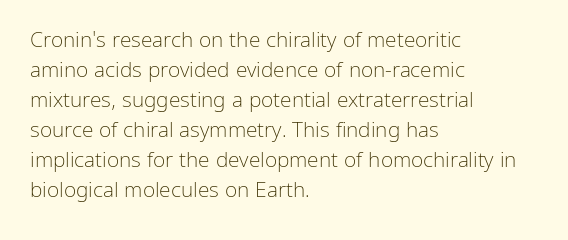
Compared with typical body copy, the letter spacing here is the same. The text block is weighted toward the left margin, trailing off unevenly rightward. The foot of each line stays bare and open. Evenly set lines give the paragraph a standard silhouette. Stroke thickness stays within the range of a standard reading face or lighter.
